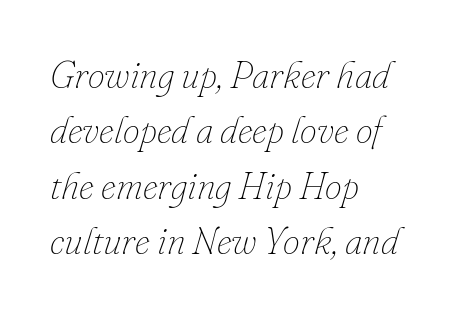
If you measured baseline to baseline, you'd find a middling distance. Posture: slanted. The gaps between neighbouring characters are ordinary and unremarkable. The rendering uses natural spacing where letterforms have individual widths.
